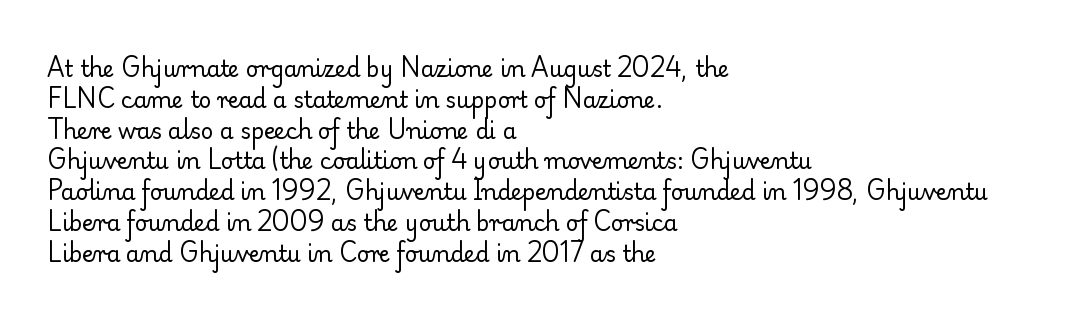
{"italic": "no", "bold": "no", "underline": "no", "align": "left", "line_spacing": "normal", "line_spacing_ratio": 1.4, "letter_spacing": "normal", "letter_spacing_em": 0.0, "glyph_px": 22}
